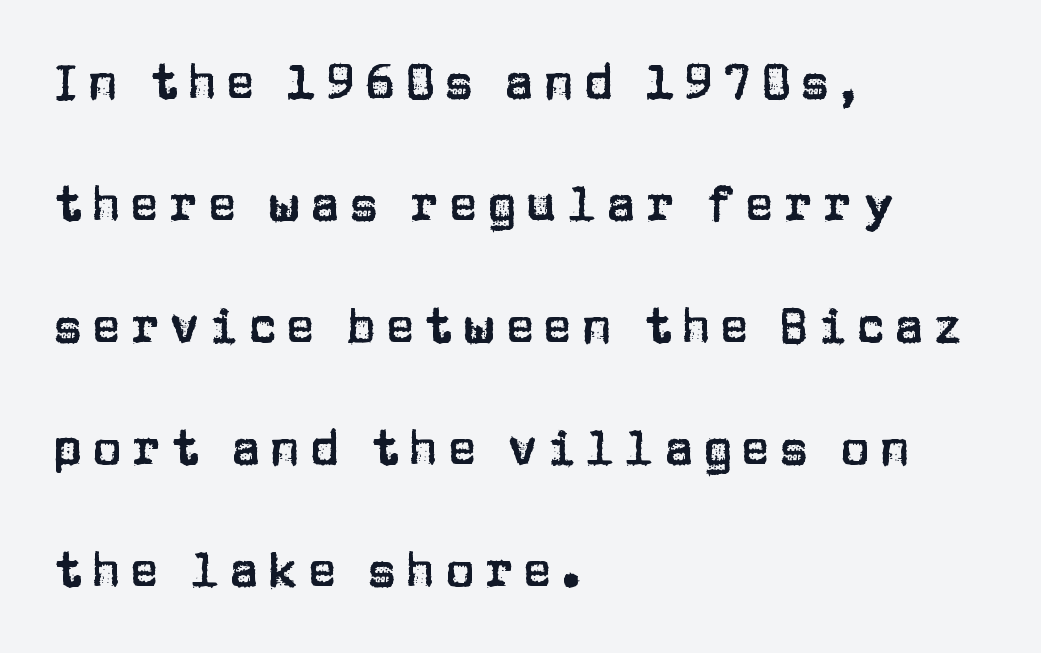
The image shows 49 px sans-serif type, upright; set left-aligned, loose line spacing (2.49x), not underlined; low stroke contrast and a large x-height.
